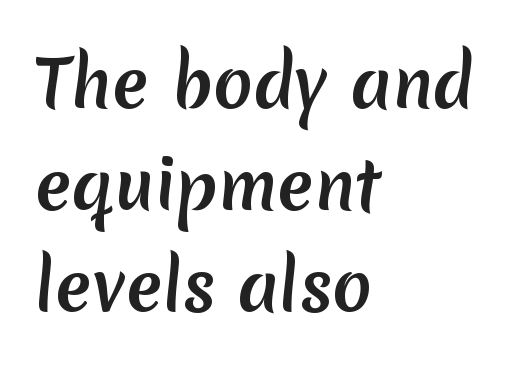
In terms of letterform style, serifs are entirely absent. These lines stack with their left ends in a neat column. Here the designer chose a conventional face with non-uniform glyph widths. There is no visible air inserted between adjacent glyphs.
